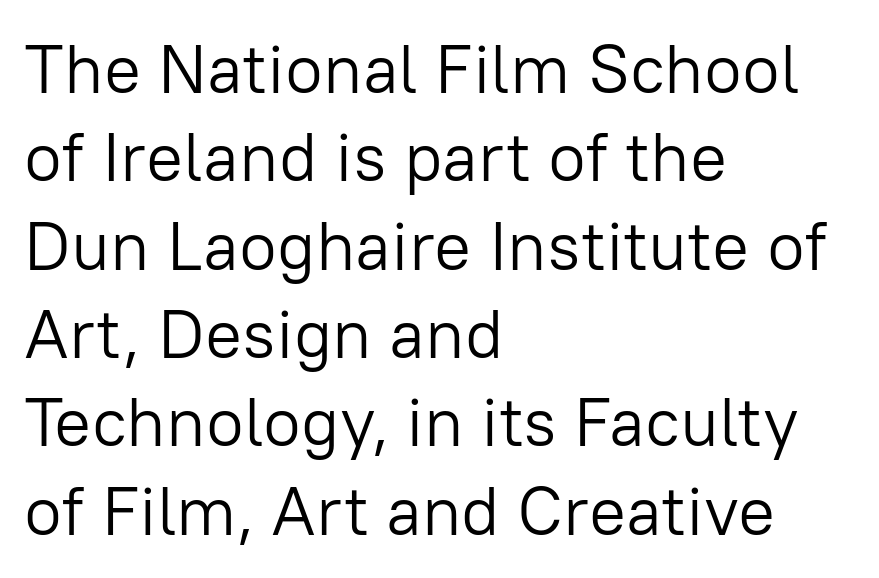
The image shows 69 px light sans-serif type, upright; set left-aligned, normal line spacing (1.28x), normal letter spacing, not underlined; low stroke contrast and a medium x-height.
